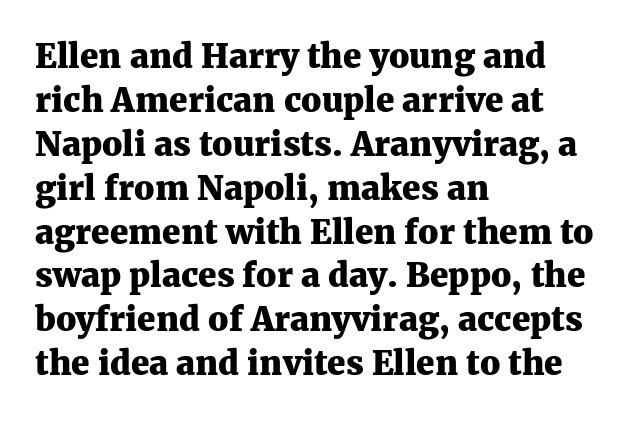
{"serif": "yes", "italic": "no", "bold": "yes", "weight": "heavy", "width": "normal", "stroke_contrast": "medium", "x_height": "medium", "monospaced": "no", "underline": "no", "align": "left", "line_spacing": "normal", "line_spacing_ratio": 1.33, "letter_spacing": "normal", "letter_spacing_em": 0.0, "glyph_px": 33}
